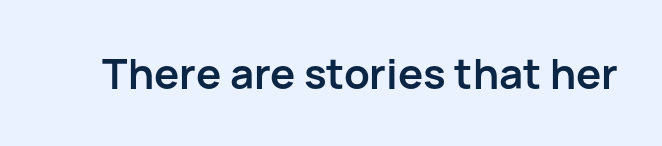
{"serif": "no", "italic": "no", "bold": "yes", "weight": "semibold", "width": "normal", "stroke_contrast": "low", "x_height": "medium", "monospaced": "no", "underline": "no", "letter_spacing": "normal", "letter_spacing_em": 0.0, "glyph_px": 42}
